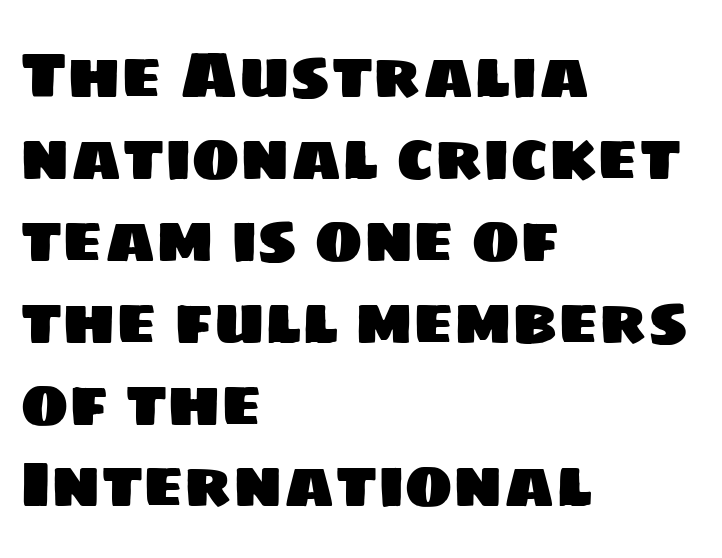
Q: Is the typeface a serif or a sans-serif typeface? A: Sans-serif.
Q: Is the text underlined? A: No.
Q: How is the paragraph aligned? A: Left-aligned.
Q: Is the spacing between letters normal or unusually wide? A: Normal.
Q: Is the spacing between lines tight, normal or loose? A: Normal.
Q: Width (condensed, normal, or wide)? A: Normal.
Q: Stroke contrast? A: Low.
Q: x-height? A: Large.
Q: Monospaced? A: No.
